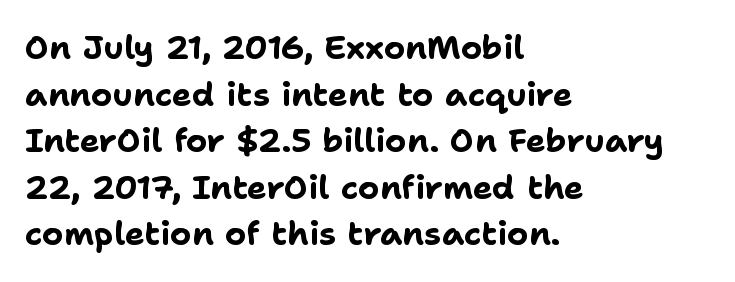
Q: Is the text bold? A: Yes.
Q: Is the text italic (slanted)? A: No, it is upright.
Q: Is the typeface a serif or a sans-serif typeface? A: Sans-serif.
Q: Is the text underlined? A: No.
Q: How is the paragraph aligned? A: Left-aligned.
Q: Is the spacing between letters normal or unusually wide? A: Normal.
Q: Is the spacing between lines tight, normal or loose? A: Normal.
Q: Width (condensed, normal, or wide)? A: Normal.
Q: Stroke contrast? A: Low.
Q: x-height? A: Medium.
Q: Monospaced? A: No.
